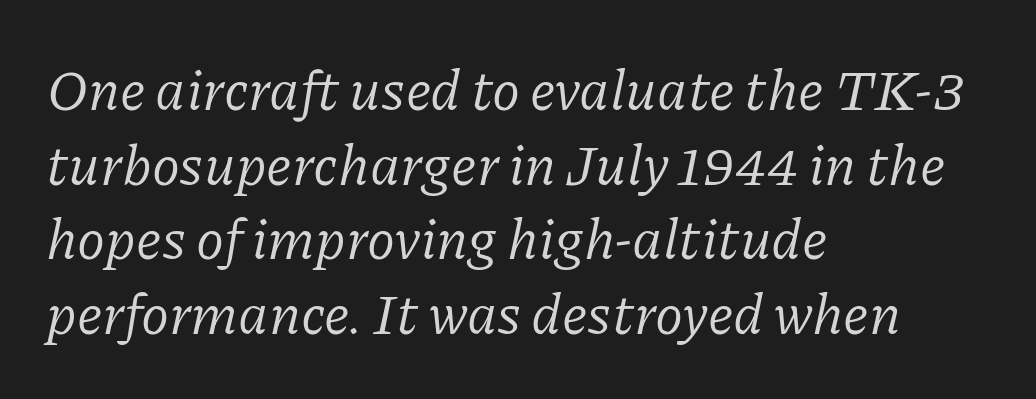
Whoever set this chose a conventional vertical rhythm. In terms of letterform style, serifs are clearly present. Think of a printed novel: that variable character pitch is what you see here. Is this a heavy cut? Hardly; it is regular or lighter. Typeset ragged right — the left edge is the straight one. Italic? Definitely — the glyphs are oblique.
